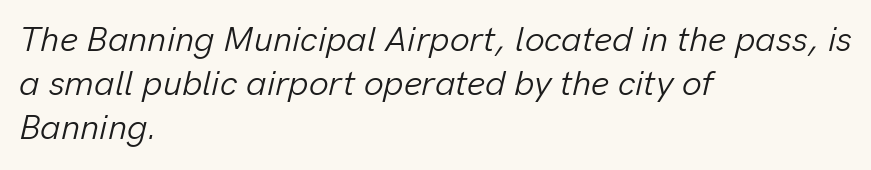
{"italic": "yes", "lean": "right", "slant_degrees": 13, "bold": "no", "weight": "light", "width": "normal", "stroke_contrast": "low", "x_height": "medium", "monospaced": "no", "underline": "no", "align": "left", "line_spacing": "normal", "line_spacing_ratio": 1.26, "letter_spacing": "normal", "letter_spacing_em": 0.0, "glyph_px": 35}
